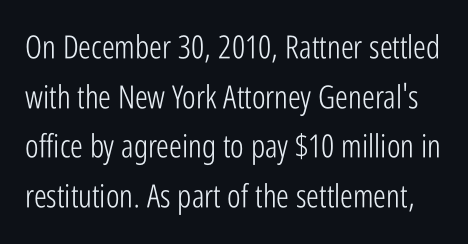
Character widths vary here, with narrow letters taking less room than wide ones. Decoration check: the copy has no underline. Horizontal bands of white between lines are of average thickness. Tracking here is standard; glyphs follow each other at the usual distance.
